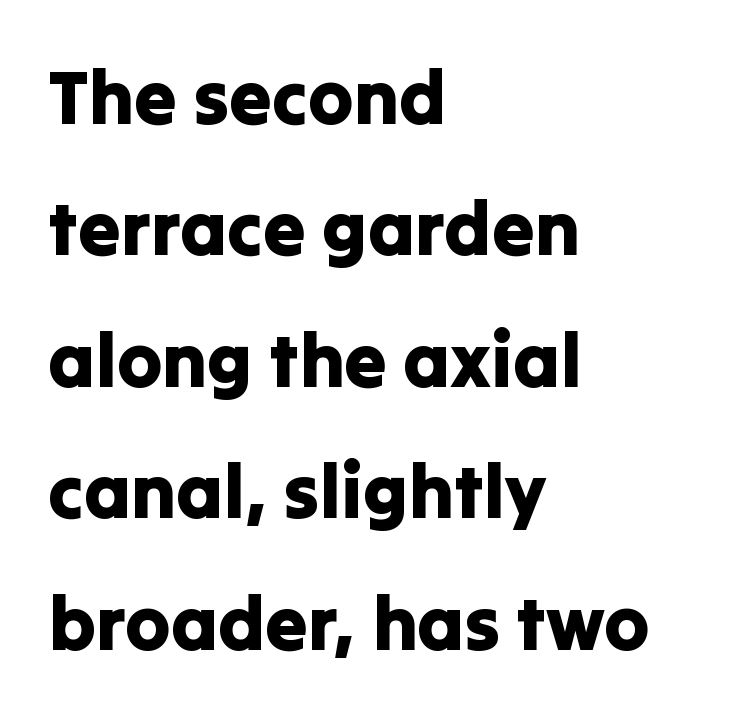
The image shows 76 px sans-serif type, upright; set left-aligned, line spacing 1.73x, normal letter spacing, not underlined; low stroke contrast and a medium x-height.
